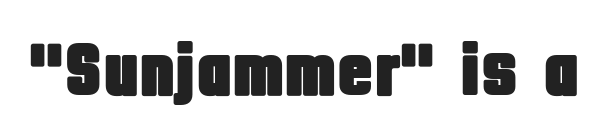
A sans-serif font was chosen for this passage. Unmarked baselines from the first word to the last. These lines are rendered in a variable-pitch font. If you drew a line through each stem, it would be perfectly vertical.
